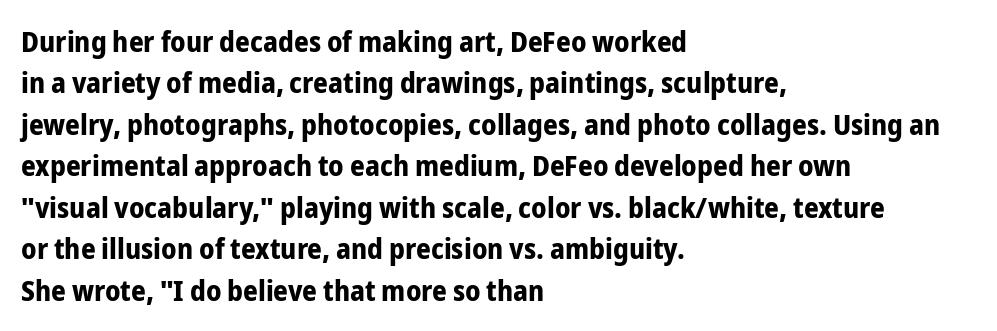
Q: Is the text bold? A: Yes.
Q: Is the text italic (slanted)? A: No, it is upright.
Q: Is the typeface a serif or a sans-serif typeface? A: Sans-serif.
Q: Is the text underlined? A: No.
Q: How is the paragraph aligned? A: Left-aligned.
Q: Is the spacing between letters normal or unusually wide? A: Normal.
Q: Is the spacing between lines tight, normal or loose? A: Normal.
Q: Width (condensed, normal, or wide)? A: Condensed.
Q: Stroke contrast? A: Low.
Q: x-height? A: Medium.
Q: Monospaced? A: No.
